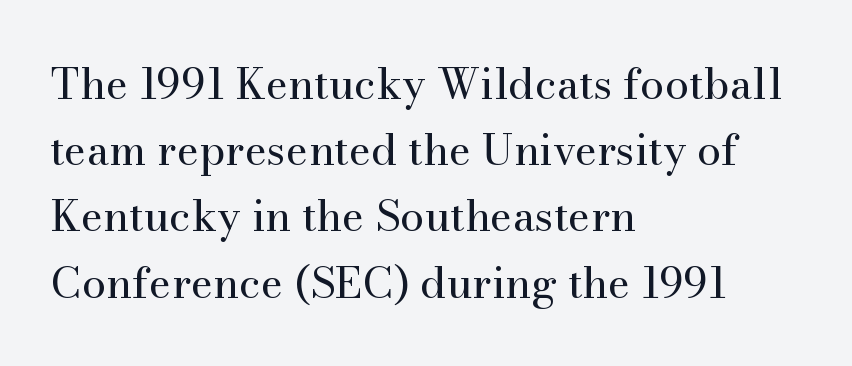
The image shows 43 px regular-weight serif type, upright; set left-aligned, normal line spacing (1.54x), normal letter spacing, not underlined; medium stroke contrast and a small x-height.
